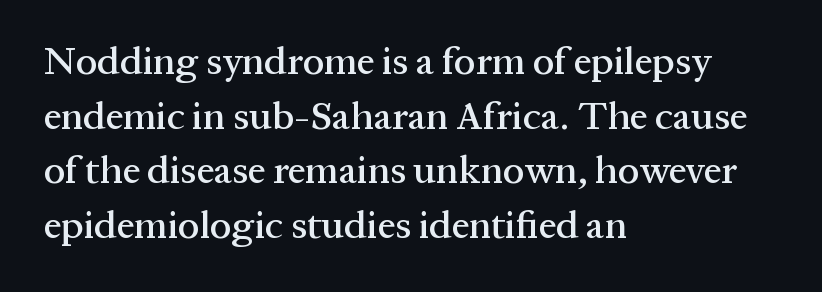
Q: Is the text italic (slanted)? A: No, it is upright.
Q: Is the typeface a serif or a sans-serif typeface? A: Serif.
Q: Is the text underlined? A: No.
Q: How is the paragraph aligned? A: Left-aligned.
Q: Is the spacing between letters normal or unusually wide? A: Normal.
Q: Is the spacing between lines tight, normal or loose? A: Normal.
Q: Width (condensed, normal, or wide)? A: Normal.
Q: Stroke contrast? A: Medium.
Q: x-height? A: Medium.
Q: Monospaced? A: No.
